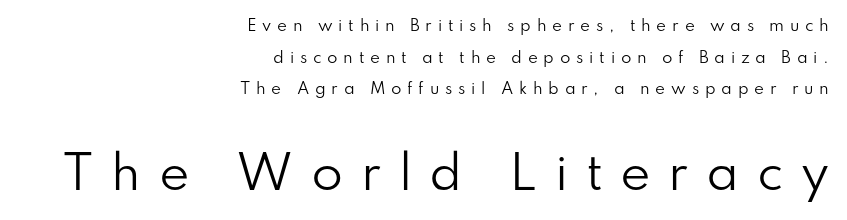
The image shows 46 px regular-weight sans-serif type, upright; set right-aligned, loose line spacing (2.11x), unusually wide letter spacing (+0.38 em), not underlined; the second (bottom) block is 3.07x larger; low stroke contrast and a small x-height.
